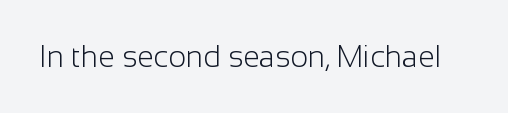
Q: Is the text bold? A: No.
Q: Is the text italic (slanted)? A: No, it is upright.
Q: Is the typeface a serif or a sans-serif typeface? A: Sans-serif.
Q: Is the text underlined? A: No.
Q: Is the spacing between letters normal or unusually wide? A: Normal.
Q: Width (condensed, normal, or wide)? A: Normal.
Q: Stroke contrast? A: Low.
Q: x-height? A: Medium.
Q: Monospaced? A: No.
